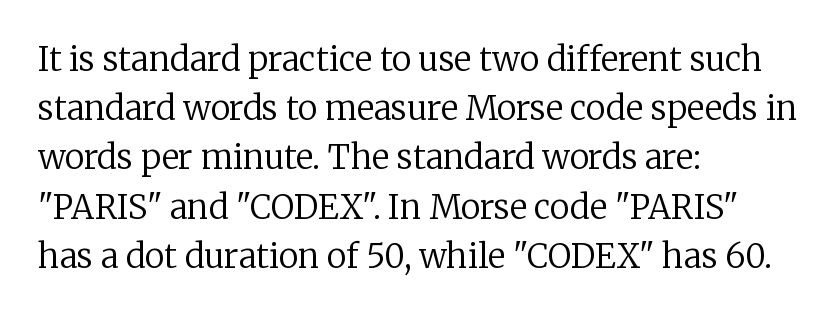
The image shows 33 px regular-weight serif type, upright; set left-aligned, normal line spacing (1.49x), normal letter spacing, not underlined; low stroke contrast and a medium x-height.
